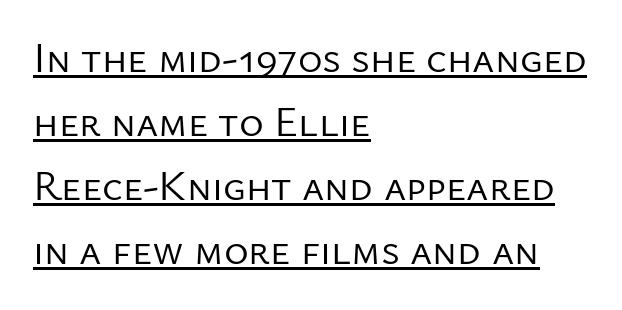
The image shows 42 px regular-weight sans-serif type, upright; set left-aligned, normal line spacing (1.52x), normal letter spacing, underlined; low stroke contrast and a medium x-height.
